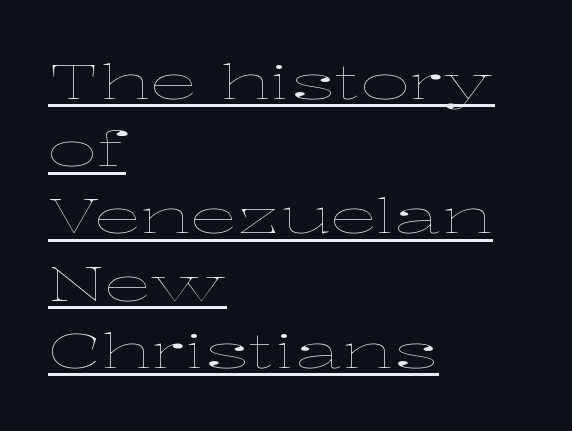
Stroke mass is kept to a normal reading level or below. Tall strokes in this sample are plumb rather than angled. Compared with typical paragraphs, the rows here are spaced about the same. Nobody touched the tracking dial on this one. These lines stack with their left ends in a neat column. Spacing verdict: proportional, widths tailored to each character.
